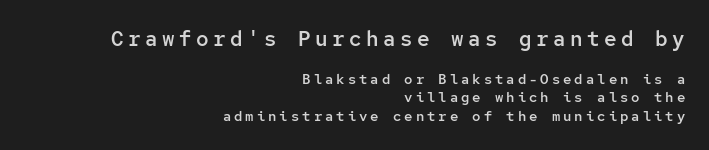
In terms of letterspacing, this is a distinctly airy, spread setting. Posture: vertical. Typographic density is moderately raised because the face is semibold. Reading top to bottom, the characters get smaller at the block break.
